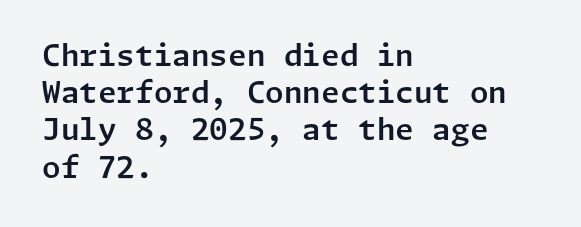
{"serif": "no", "italic": "no", "width": "normal", "stroke_contrast": "low", "x_height": "medium", "underline": "no", "align": "left", "line_spacing_ratio": 1.24, "letter_spacing": "normal", "letter_spacing_em": 0.0, "glyph_px": 30}
